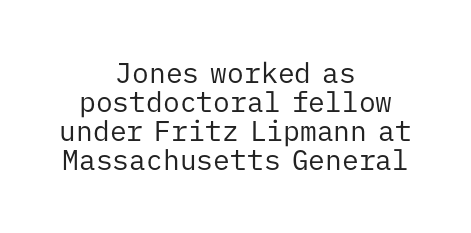
{"serif": "no", "italic": "no", "bold": "no", "weight": "regular", "width": "normal", "stroke_contrast": "low", "x_height": "medium", "monospaced": "yes", "underline": "no", "align": "center", "line_spacing": "tight", "line_spacing_ratio": 1.04, "letter_spacing": "normal", "letter_spacing_em": 0.0, "glyph_px": 28}
